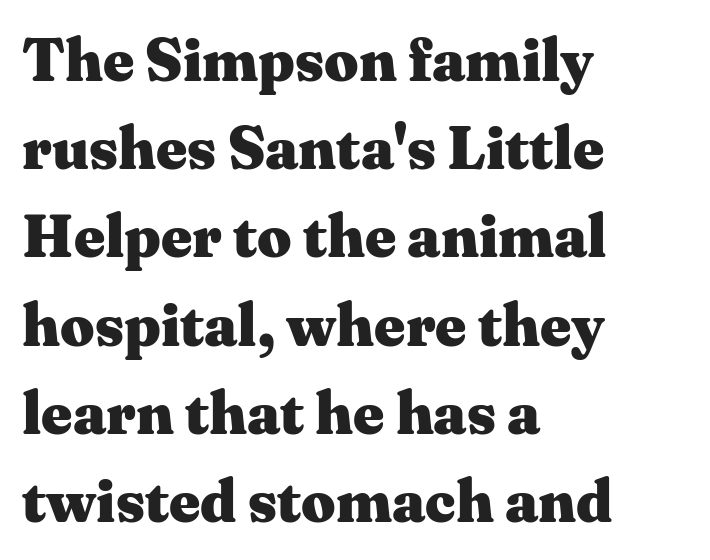
The face used here is proportionally spaced, like ordinary book or web type. The characters look thick and weighty, a clear bold. Observe the serifs anchoring each vertical stroke in this sample. The string is rendered with underlining switched off.
